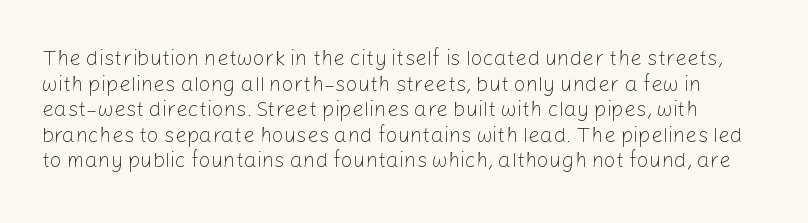
{"italic": "no", "bold": "no", "underline": "no", "line_spacing_ratio": 1.22, "letter_spacing": "normal", "letter_spacing_em": 0.0, "glyph_px": 21}
